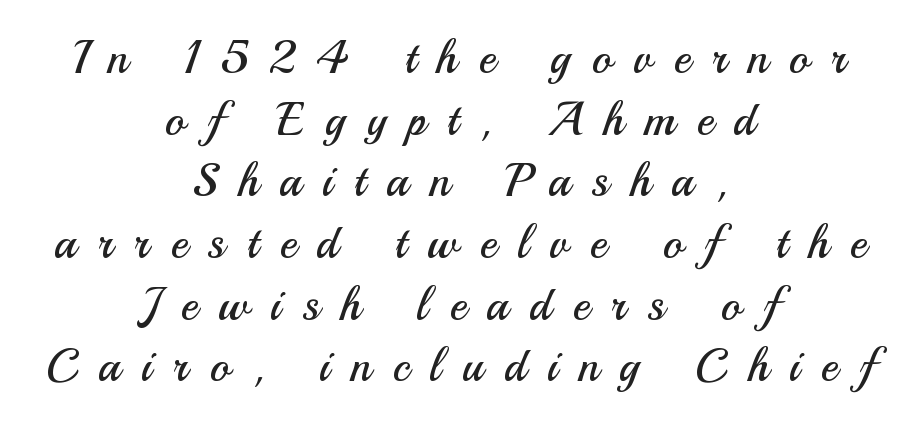
The area under the type is left untouched. These lines are composed in type without serifs. Letters have the restrained weight of plain body copy at most. Typeset on center — no edge is straight. Varying glyph widths throughout — classic text-font behaviour. The leading is moderate, giving the passage an even texture.
